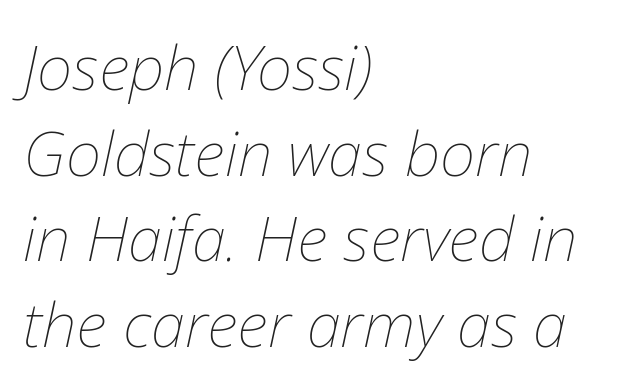
Q: Is the text bold? A: No.
Q: Is the text italic (slanted)? A: Yes, it leans right by about 12 degrees.
Q: Is the text underlined? A: No.
Q: How is the paragraph aligned? A: Left-aligned.
Q: Is the spacing between letters normal or unusually wide? A: Normal.
Q: Is the spacing between lines tight, normal or loose? A: Normal.
Q: Width (condensed, normal, or wide)? A: Normal.
Q: Stroke contrast? A: Low.
Q: x-height? A: Medium.
Q: Monospaced? A: No.
